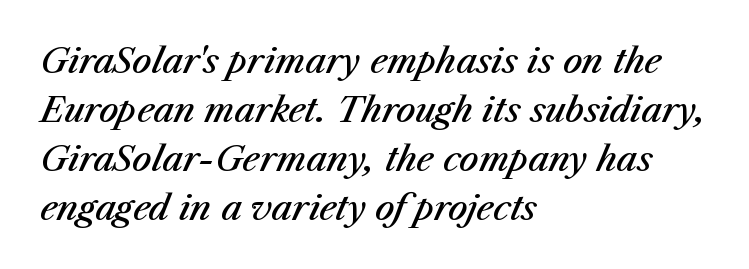
The image shows 34 px semibold type, italic (leaning right); set left-aligned, normal line spacing (1.44x), normal letter spacing, not underlined; medium stroke contrast and a medium x-height.
